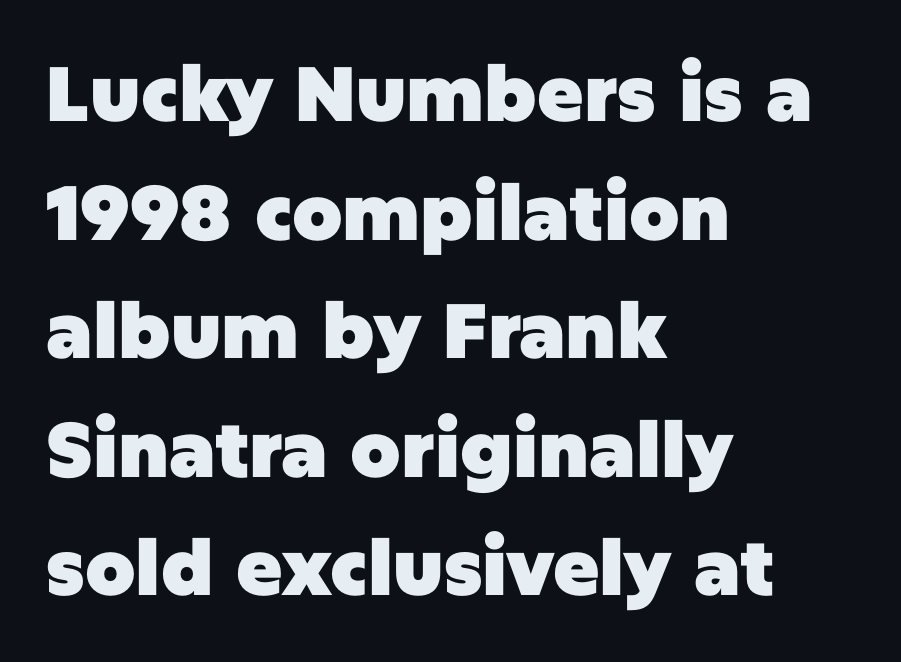
The letters advance in unequal steps, a hallmark of proportional type. Font category for this specimen: sans-serif. In terms of letterspacing, this is plain default setting. Reading down the column, the eye jumps a familiar distance to each next line. Has an underline been added? It has not. Compared with a centered layout, this one pins lines to the left instead.
